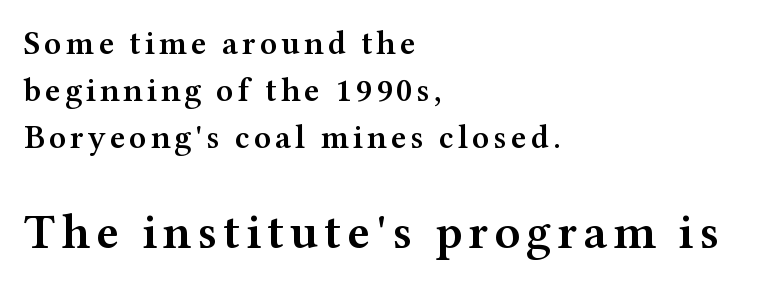
Q: Is the text bold? A: Semi-bold.
Q: Is the text italic (slanted)? A: No, it is upright.
Q: Is the typeface a serif or a sans-serif typeface? A: Serif.
Q: Is the text underlined? A: No.
Q: How is the paragraph aligned? A: Left-aligned.
Q: Is the spacing between lines tight, normal or loose? A: Normal.
Q: Which block of text is set in a larger size, the first (top) or the second (bottom)? A: The second (bottom) one.
Q: Width (condensed, normal, or wide)? A: Wide.
Q: Stroke contrast? A: Medium.
Q: x-height? A: Medium.
Q: Monospaced? A: No.
